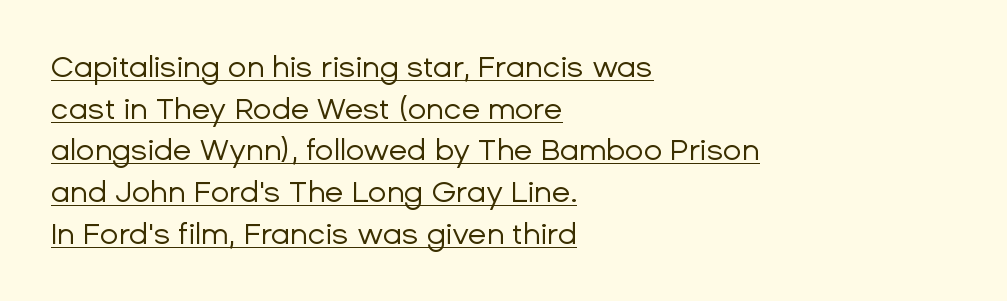
{"serif": "no", "italic": "no", "bold": "no", "weight": "regular", "width": "normal", "stroke_contrast": "low", "x_height": "medium", "monospaced": "no", "underline": "yes", "align": "left", "line_spacing": "normal", "line_spacing_ratio": 1.39, "letter_spacing": "normal", "letter_spacing_em": 0.0, "glyph_px": 30}
